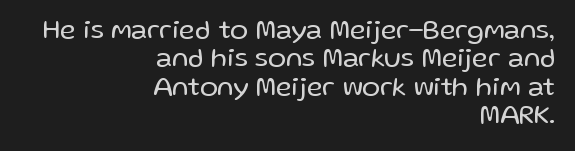
Q: Is the text bold? A: No.
Q: Is the text italic (slanted)? A: No, it is upright.
Q: Is the text underlined? A: No.
Q: How is the paragraph aligned? A: Right-aligned.
Q: Is the spacing between letters normal or unusually wide? A: Normal.
Q: Is the spacing between lines tight, normal or loose? A: Tight.
